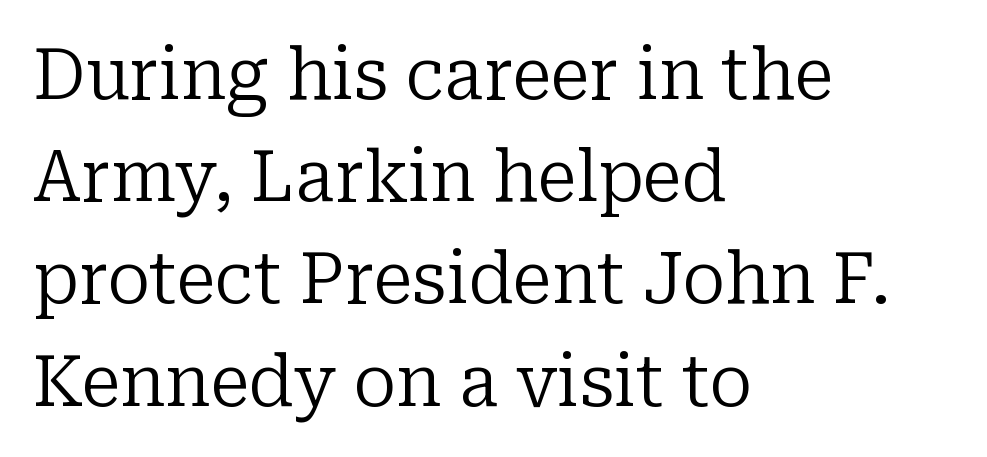
Q: Is the text bold? A: No.
Q: Is the text italic (slanted)? A: No, it is upright.
Q: Is the typeface a serif or a sans-serif typeface? A: Serif.
Q: Is the text underlined? A: No.
Q: How is the paragraph aligned? A: Left-aligned.
Q: Is the spacing between letters normal or unusually wide? A: Normal.
Q: Is the spacing between lines tight, normal or loose? A: Normal.
Q: Width (condensed, normal, or wide)? A: Normal.
Q: Stroke contrast? A: Low.
Q: x-height? A: Medium.
Q: Monospaced? A: No.
